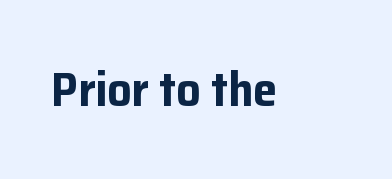
{"serif": "no", "italic": "no", "bold": "yes", "weight": "bold", "width": "normal", "stroke_contrast": "low", "x_height": "medium", "monospaced": "no", "underline": "no", "letter_spacing": "normal", "letter_spacing_em": 0.0, "glyph_px": 48}
